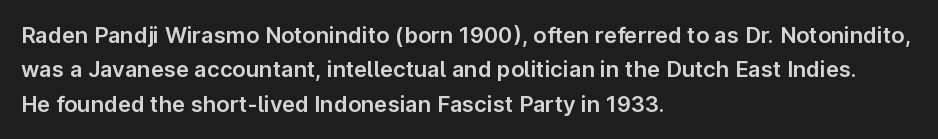
Q: Is the text italic (slanted)? A: No, it is upright.
Q: Is the text underlined? A: No.
Q: How is the paragraph aligned? A: Left-aligned.
Q: Is the spacing between letters normal or unusually wide? A: Normal.
Q: Is the spacing between lines tight, normal or loose? A: Normal.
